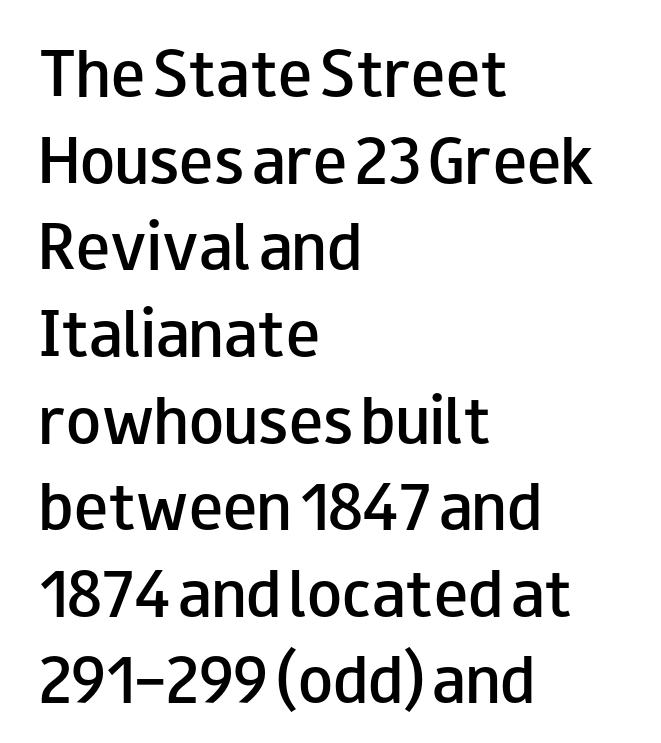
The image shows 57 px semibold, wide sans-serif type, upright; set left-aligned, normal line spacing (1.52x), normal letter spacing, not underlined; low stroke contrast and a small x-height.
